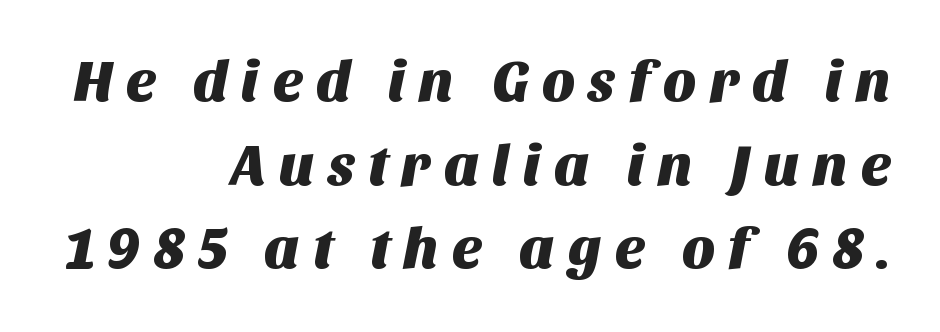
Q: Is the typeface a serif or a sans-serif typeface? A: Sans-serif.
Q: Is the text underlined? A: No.
Q: How is the paragraph aligned? A: Right-aligned.
Q: Is the spacing between letters normal or unusually wide? A: Unusually wide.
Q: Is the spacing between lines tight, normal or loose? A: Normal.
Q: Width (condensed, normal, or wide)? A: Normal.
Q: Stroke contrast? A: Medium.
Q: x-height? A: Large.
Q: Monospaced? A: No.
